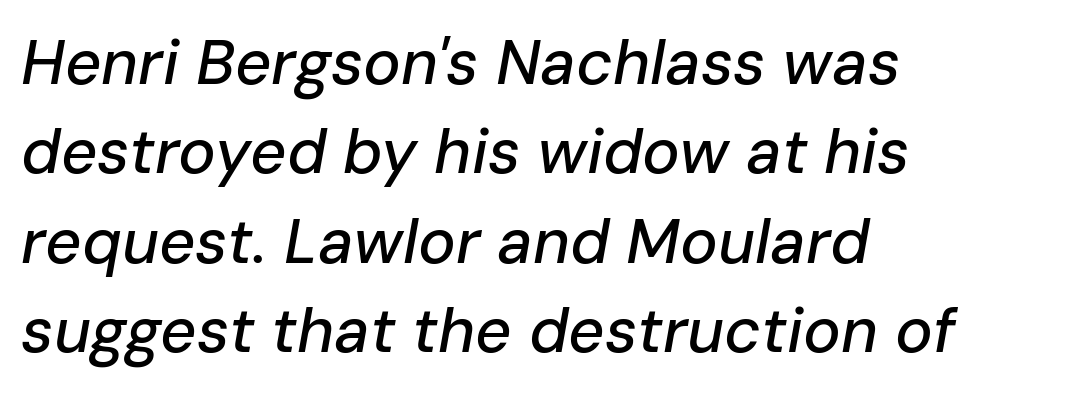
{"italic": "yes", "lean": "right", "slant_degrees": 10, "width": "normal", "stroke_contrast": "low", "x_height": "medium", "monospaced": "no", "underline": "no", "align": "left", "line_spacing": "normal", "line_spacing_ratio": 1.42, "letter_spacing": "normal", "letter_spacing_em": 0.0, "glyph_px": 63}
